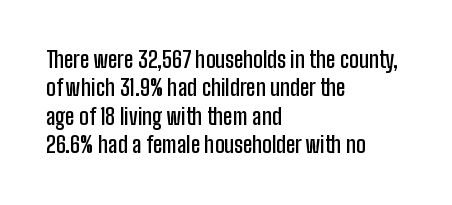
The image shows 22 px text type, upright; set left-aligned, normal line spacing (1.29x), normal letter spacing, not underlined.
